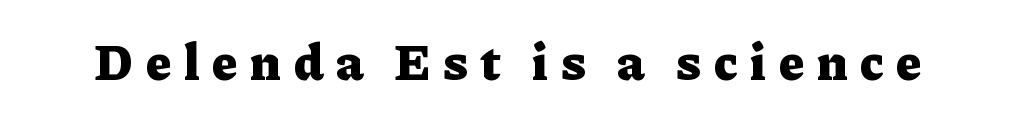
The image shows 52 px heavy serif type, upright; set unusually wide letter spacing (+0.24 em), not underlined; low stroke contrast and a medium x-height.
